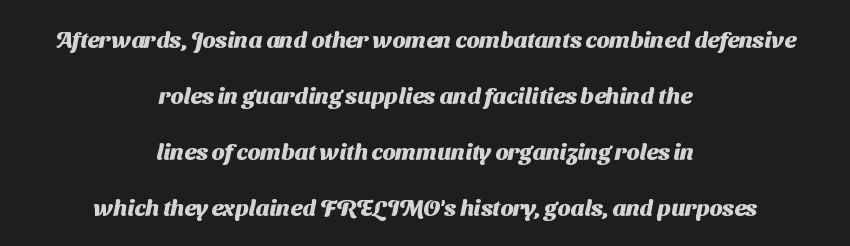
{"bold": "yes", "underline": "no", "align": "center", "line_spacing": "loose", "line_spacing_ratio": 2.44, "letter_spacing": "normal", "letter_spacing_em": 0.0, "glyph_px": 23}
